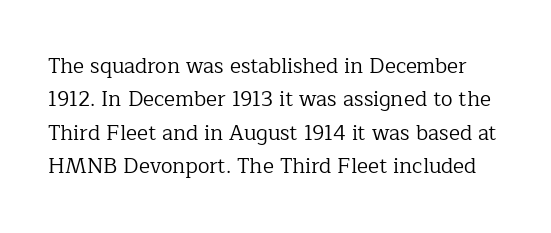
{"italic": "no", "bold": "no", "underline": "no", "line_spacing": "normal", "line_spacing_ratio": 1.59, "letter_spacing": "normal", "letter_spacing_em": 0.0, "glyph_px": 21}
